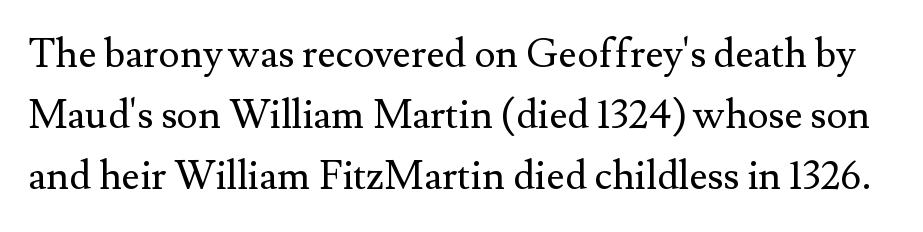
The image shows 40 px regular-weight serif type, upright; set normal line spacing (1.53x), normal letter spacing, not underlined; medium stroke contrast and a small x-height.
